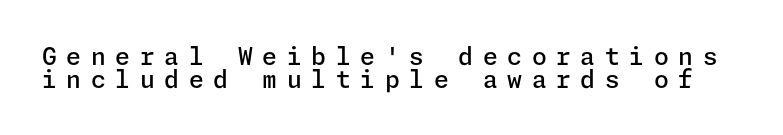
The image shows 24 px text type, upright; set tight line spacing (0.95x), unusually wide letter spacing (+0.4 em), not underlined.
